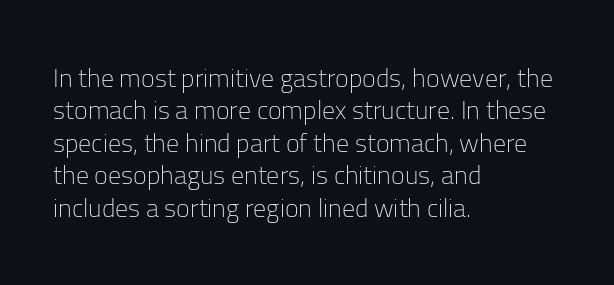
{"italic": "no", "bold": "no", "underline": "no", "align": "left", "line_spacing": "normal", "line_spacing_ratio": 1.25, "letter_spacing": "normal", "letter_spacing_em": 0.0, "glyph_px": 26}
